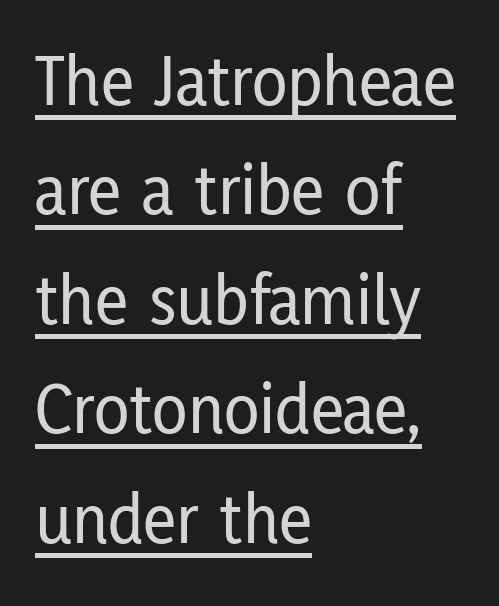
Q: Is the text italic (slanted)? A: No, it is upright.
Q: Is the typeface a serif or a sans-serif typeface? A: Sans-serif.
Q: Is the text underlined? A: Yes.
Q: How is the paragraph aligned? A: Left-aligned.
Q: Is the spacing between letters normal or unusually wide? A: Normal.
Q: Is the spacing between lines tight, normal or loose? A: Normal.
Q: Width (condensed, normal, or wide)? A: Condensed.
Q: Stroke contrast? A: Low.
Q: x-height? A: Medium.
Q: Monospaced? A: No.
